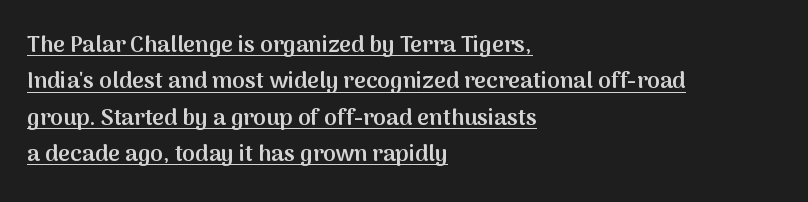
Notice how descenders clear the ascenders below comfortably — that's standard leading. The typesetter has applied underlining to the passage shown. The horizontal fit of the characters is conventional and even. Upright lettering throughout.
